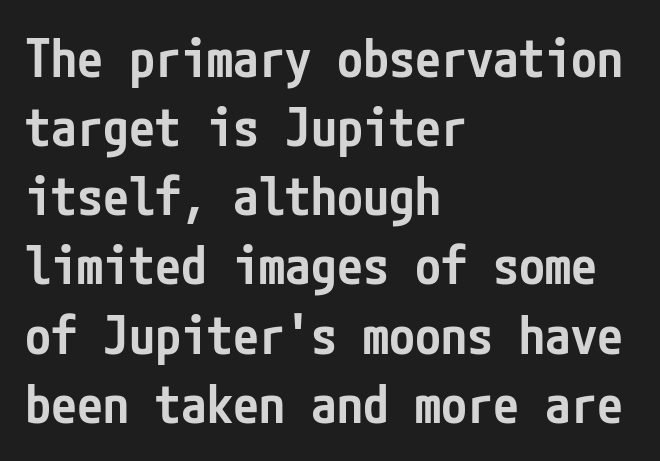
Q: Is the text bold? A: Semi-bold.
Q: Is the text italic (slanted)? A: No, it is upright.
Q: Is the typeface a serif or a sans-serif typeface? A: Sans-serif.
Q: Is the text underlined? A: No.
Q: How is the paragraph aligned? A: Left-aligned.
Q: Is the spacing between letters normal or unusually wide? A: Normal.
Q: Is the spacing between lines tight, normal or loose? A: Normal.
Q: Width (condensed, normal, or wide)? A: Condensed.
Q: Stroke contrast? A: Low.
Q: x-height? A: Medium.
